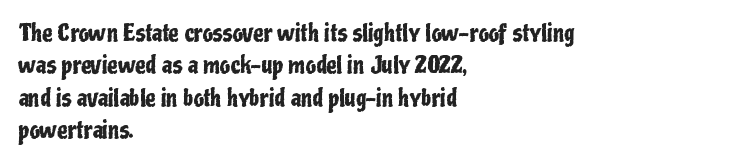
{"italic": "no", "underline": "no", "align": "left", "line_spacing": "normal", "line_spacing_ratio": 1.41, "letter_spacing": "normal", "letter_spacing_em": 0.0, "glyph_px": 23}
